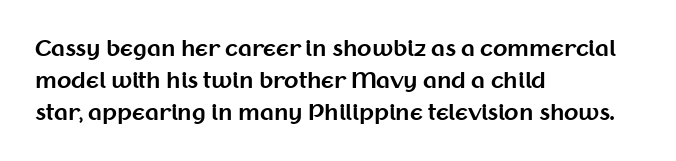
Q: Is the text bold? A: Yes.
Q: Is the text italic (slanted)? A: No, it is upright.
Q: Is the text underlined? A: No.
Q: How is the paragraph aligned? A: Left-aligned.
Q: Is the spacing between letters normal or unusually wide? A: Normal.
Q: Is the spacing between lines tight, normal or loose? A: Normal.
